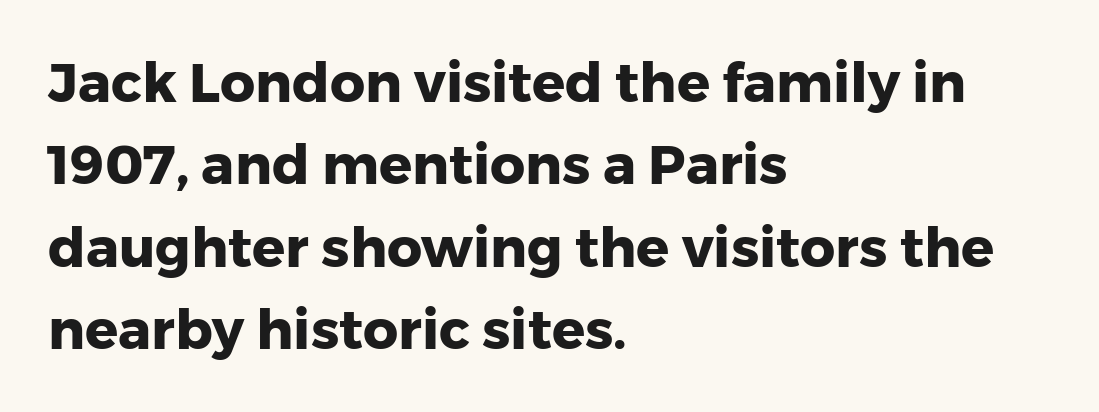
{"serif": "no", "italic": "no", "bold": "yes", "weight": "heavy", "width": "normal", "stroke_contrast": "low", "x_height": "medium", "monospaced": "no", "underline": "no", "align": "left", "line_spacing": "normal", "line_spacing_ratio": 1.5, "letter_spacing": "normal", "letter_spacing_em": 0.0, "glyph_px": 55}
